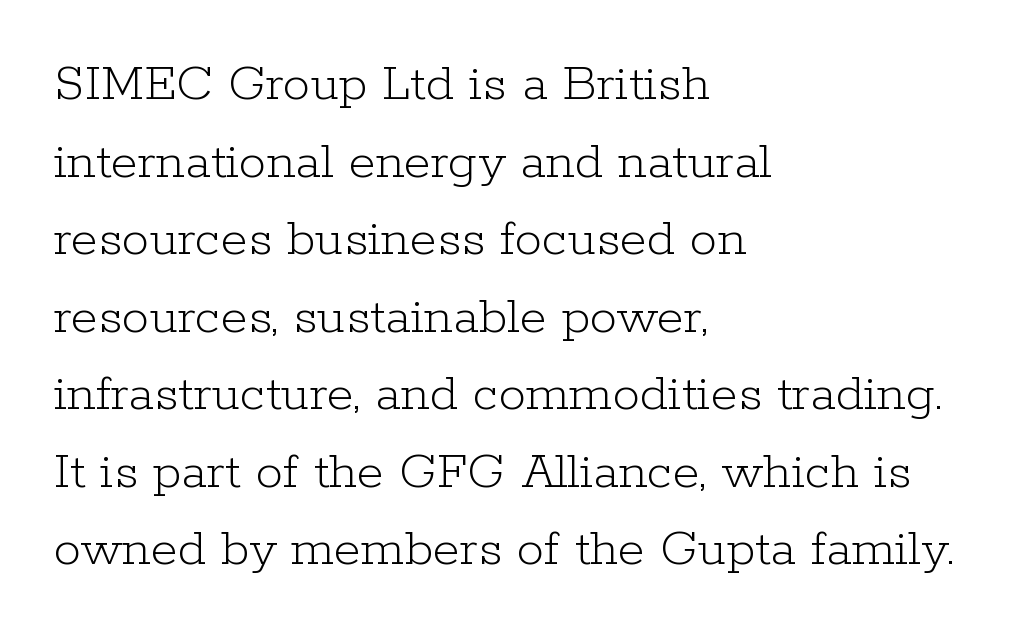
{"serif": "yes", "italic": "no", "bold": "no", "weight": "light", "width": "normal", "stroke_contrast": "low", "x_height": "medium", "monospaced": "no", "underline": "no", "align": "left", "line_spacing": "normal", "line_spacing_ratio": 1.41, "letter_spacing": "normal", "letter_spacing_em": 0.0, "glyph_px": 55}
